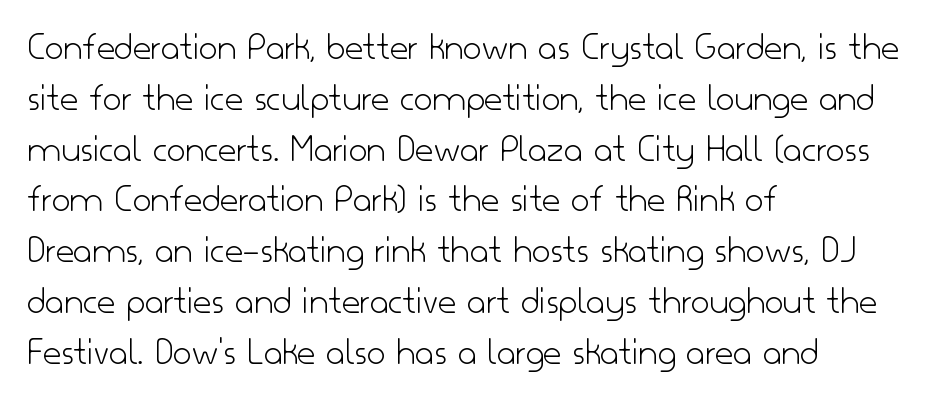
The image shows 40 px light sans-serif type, upright; set left-aligned, normal line spacing (1.27x), normal letter spacing, not underlined; low stroke contrast and a small x-height.
